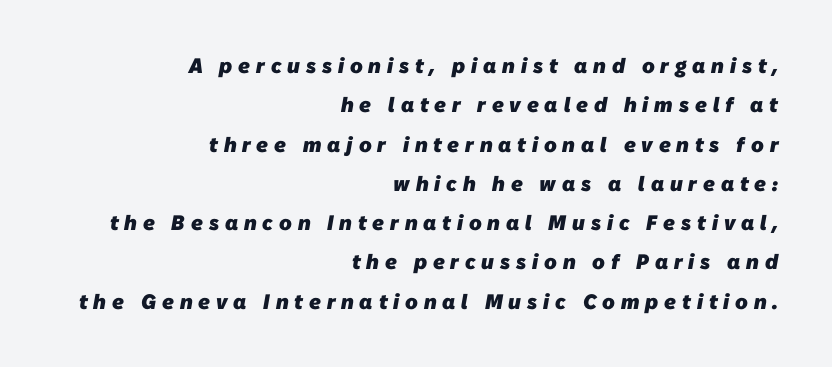
{"bold": "yes", "underline": "no", "align": "right", "line_spacing_ratio": 1.87, "letter_spacing": "wide", "letter_spacing_em": 0.28, "glyph_px": 21}
